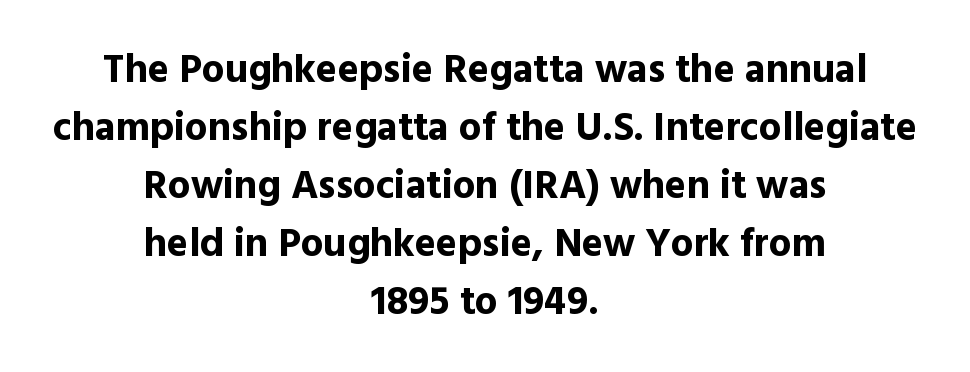
Q: Is the text bold? A: Yes.
Q: Is the text italic (slanted)? A: No, it is upright.
Q: Is the typeface a serif or a sans-serif typeface? A: Sans-serif.
Q: Is the text underlined? A: No.
Q: How is the paragraph aligned? A: Centered.
Q: Is the spacing between letters normal or unusually wide? A: Normal.
Q: Is the spacing between lines tight, normal or loose? A: Normal.
Q: Width (condensed, normal, or wide)? A: Normal.
Q: x-height? A: Medium.
Q: Monospaced? A: No.
